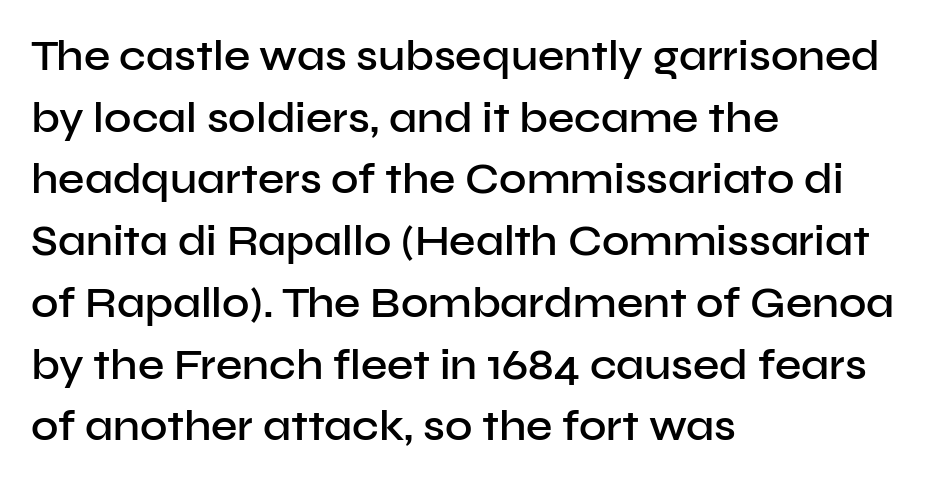
The font family rendered here belongs to the sans-serif group. The face used here is proportionally spaced, like ordinary book or web type. The letters are semibold — heavier than regular but short of a full bold. Caption: standard tracking, unaltered. Teacher's note: observe the even left margin — that is flush-left alignment. Italic: no, the glyphs are upright roman.
